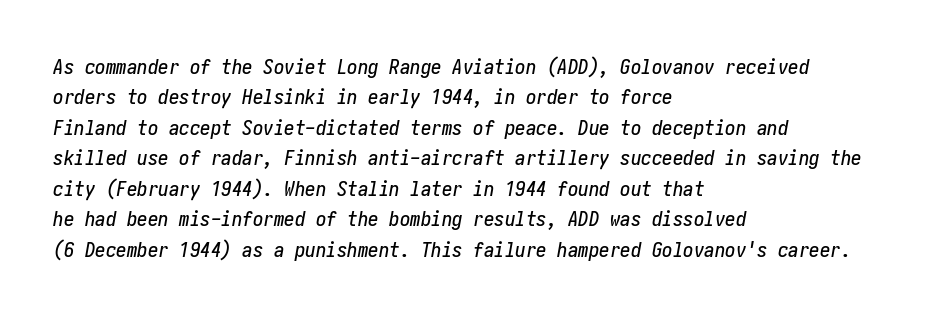
Q: Is the text italic (slanted)? A: Yes, it leans right by about 10 degrees.
Q: Is the text underlined? A: No.
Q: How is the paragraph aligned? A: Left-aligned.
Q: Is the spacing between letters normal or unusually wide? A: Normal.
Q: Is the spacing between lines tight, normal or loose? A: Normal.
